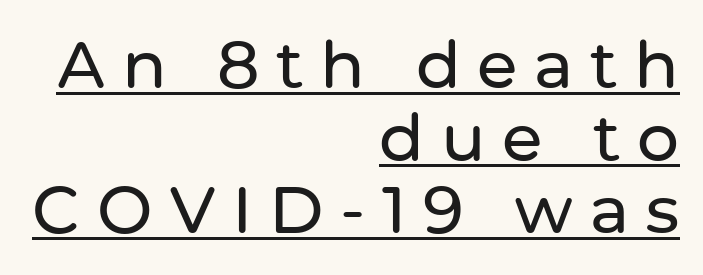
Emphasis is given by a line drawn under the lettering. Substantial extra tracking has been applied to these lines. The lettering stays uniformly vertical, giving the passage a roman look. Each letter keeps its own natural width here, so spacing adapts to shape. Unlike a traditional serif, this face leaves its strokes unadorned. Reading down the column, the eye jumps only a short way to each next line.
